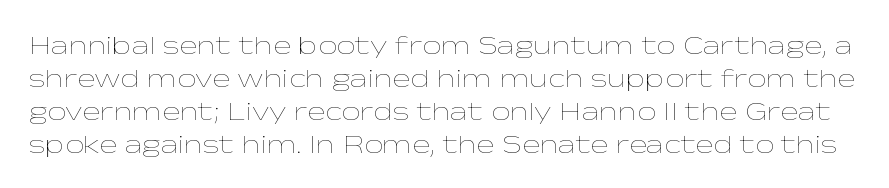
Q: Is the text bold? A: No.
Q: Is the text italic (slanted)? A: No, it is upright.
Q: Is the text underlined? A: No.
Q: Is the spacing between letters normal or unusually wide? A: Normal.
